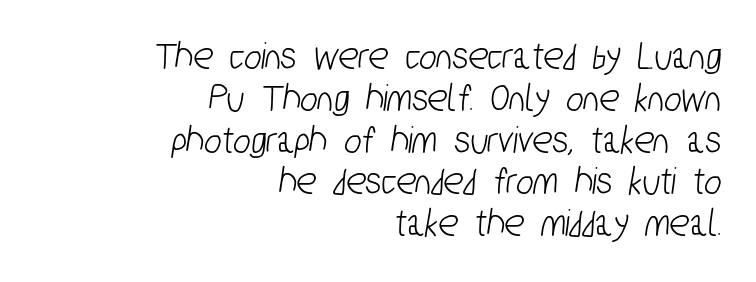
The type is set solid horizontally, with unmodified tracking. The space directly below the letters is spotless. Every row of glyphs terminates at an identical x-position on the right. How would I describe the line gaps? Narrow and economical. Stroke terminals: plain, sans-serif.
